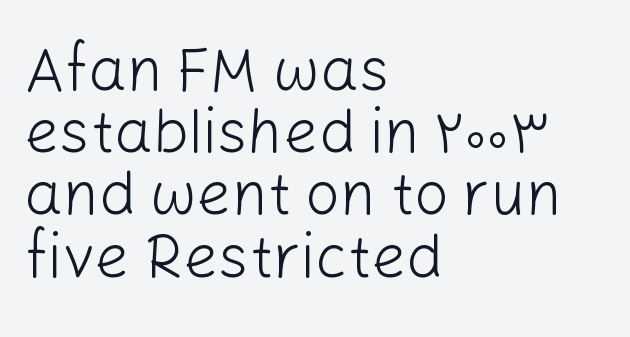
The image shows 61 px light sans-serif type, upright; set left-aligned, tight line spacing (1.02x), normal letter spacing, not underlined; low stroke contrast and a medium x-height.
